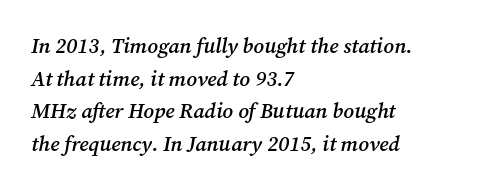
The image shows 21 px text type, italic (leaning right); set left-aligned, normal line spacing (1.55x), normal letter spacing, not underlined.
